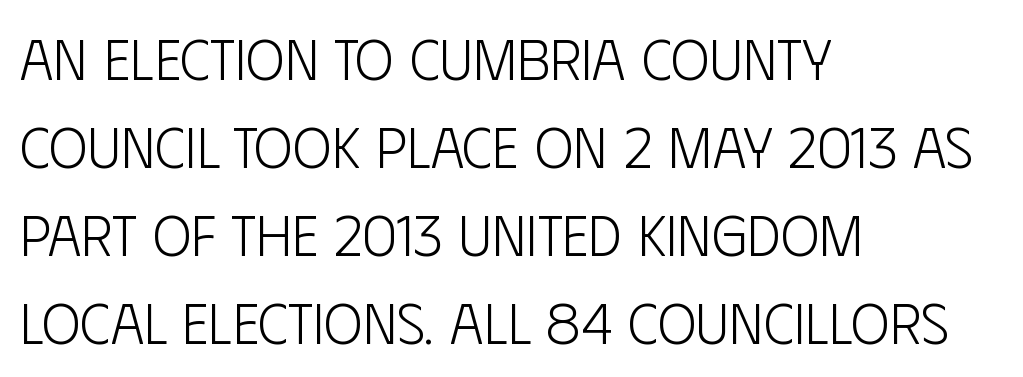
Q: Is the text bold? A: No.
Q: Is the text italic (slanted)? A: No, it is upright.
Q: Is the typeface a serif or a sans-serif typeface? A: Sans-serif.
Q: Is the text underlined? A: No.
Q: How is the paragraph aligned? A: Left-aligned.
Q: Is the spacing between letters normal or unusually wide? A: Normal.
Q: Is the spacing between lines tight, normal or loose? A: Normal.
Q: Width (condensed, normal, or wide)? A: Condensed.
Q: Stroke contrast? A: Low.
Q: x-height? A: Large.
Q: Monospaced? A: No.
